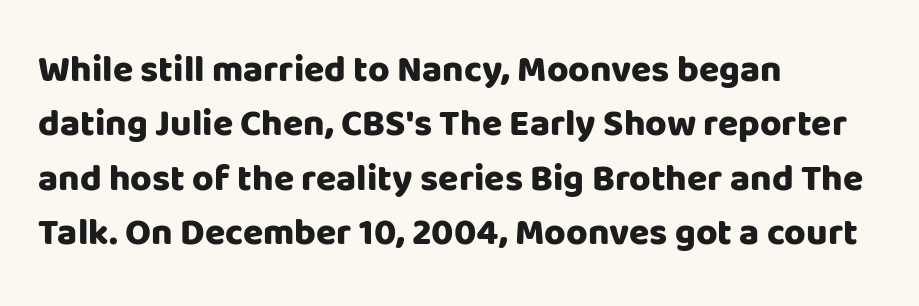
The image shows 37 px heavy sans-serif type, upright; set left-aligned, normal line spacing (1.47x), normal letter spacing, not underlined; low stroke contrast and a large x-height.
